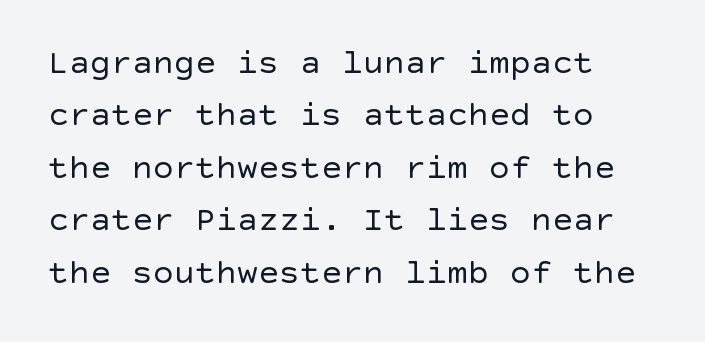
The typesetting does not lean heavy: it is not bold. A sans-serif font was chosen for this passage. Does the copy run flush right? No — it runs flush left. Beneath every word, the page is bare.
